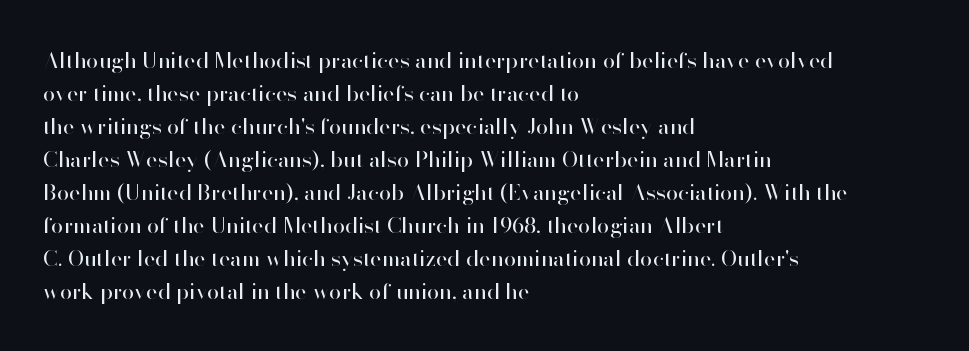
In terms of leading, this rendering sits right in the middle. Quick note: not italic, upright. Stems here are at most as thick as an everyday book face. Letter spacing: default.
